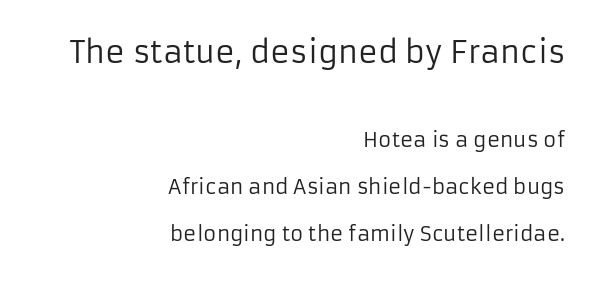
The first block has been scaled up relative to the second. Honestly, there is no underline to notice here at all. Weight: in the light-to-regular range. Reading down the block, your eye finds every line finishing at a fixed right position.
